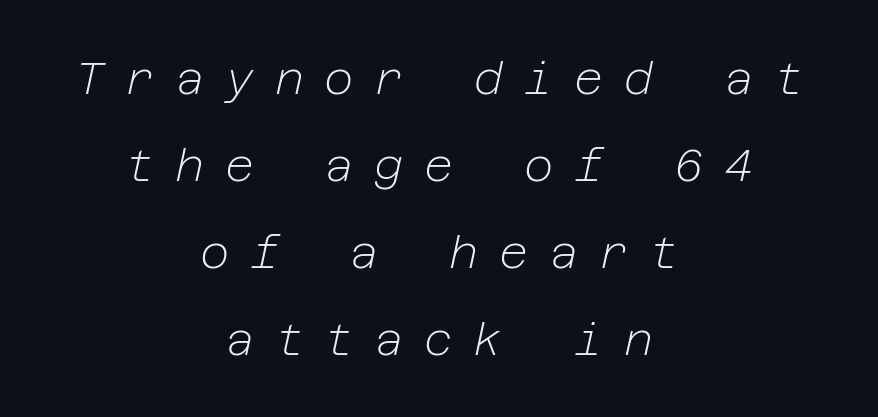
Q: Is the text bold? A: No.
Q: Is the text italic (slanted)? A: Yes, it leans right by about 12 degrees.
Q: Is the text underlined? A: No.
Q: How is the paragraph aligned? A: Centered.
Q: Is the spacing between letters normal or unusually wide? A: Unusually wide.
Q: Is the spacing between lines tight, normal or loose? A: Loose.
Q: Width (condensed, normal, or wide)? A: Normal.
Q: Stroke contrast? A: Low.
Q: x-height? A: Medium.
